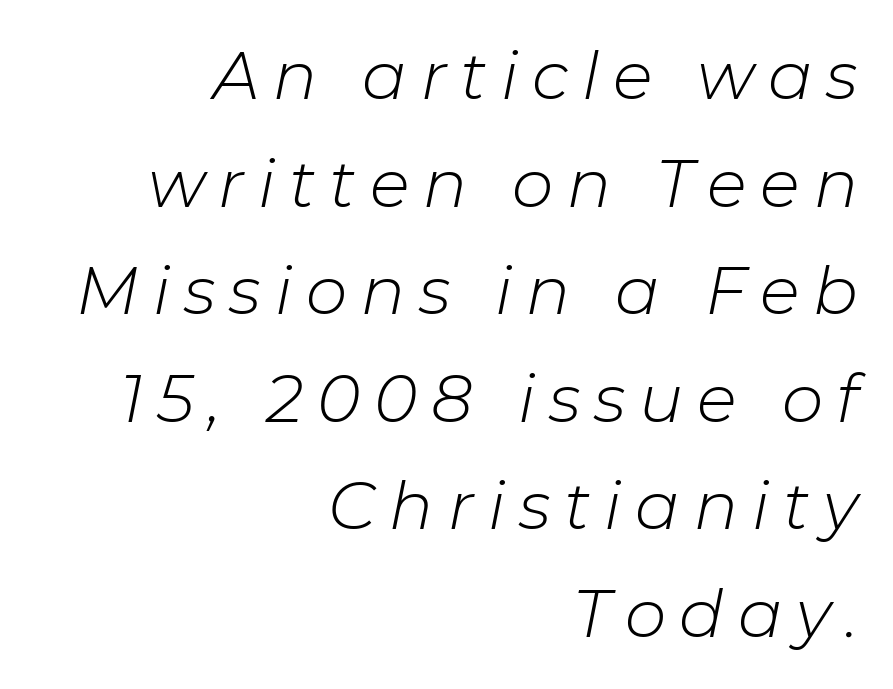
Q: Is the text bold? A: No.
Q: Is the text italic (slanted)? A: Yes, it leans right by about 11 degrees.
Q: Is the text underlined? A: No.
Q: How is the paragraph aligned? A: Right-aligned.
Q: Is the spacing between letters normal or unusually wide? A: Unusually wide.
Q: Is the spacing between lines tight, normal or loose? A: Normal.
Q: Width (condensed, normal, or wide)? A: Normal.
Q: Stroke contrast? A: Low.
Q: x-height? A: Medium.
Q: Monospaced? A: No.
